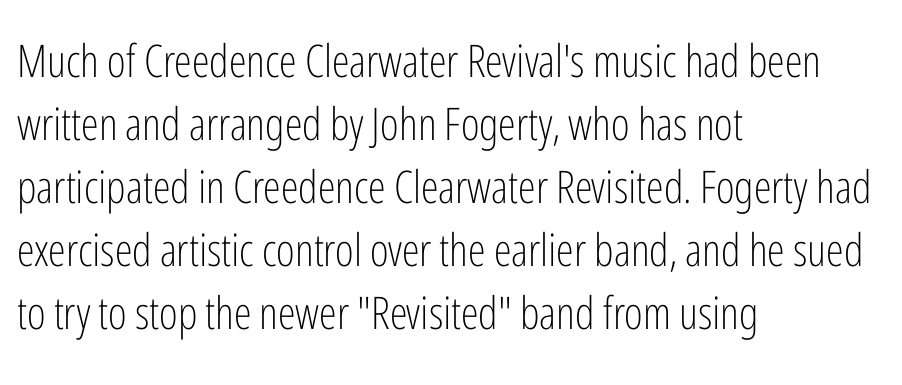
These glyphs show unthickened strokes, regular width or finer. Varying glyph widths throughout — classic text-font behaviour. The letters carry no serifs — their stems end cleanly without finishing strokes. Descender tails drop into unmarked territory. This sample uses plain, unmodified letter spacing. Notice how the passage keeps a crisp vertical edge on the left only.
